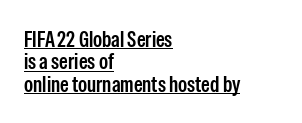
{"italic": "no", "bold": "semi", "underline": "yes", "align": "left", "line_spacing": "tight", "line_spacing_ratio": 1.02, "letter_spacing": "normal", "letter_spacing_em": 0.0, "glyph_px": 22}
